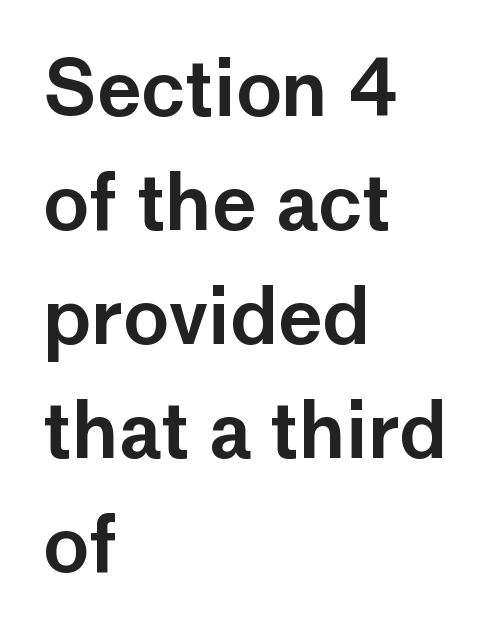
These lines are rendered in a variable-pitch font. Compared with typical paragraphs, the rows here are spaced about the same. Nobody drew a line under any word here. You can tell it's not italic because the verticals are truly vertical.
